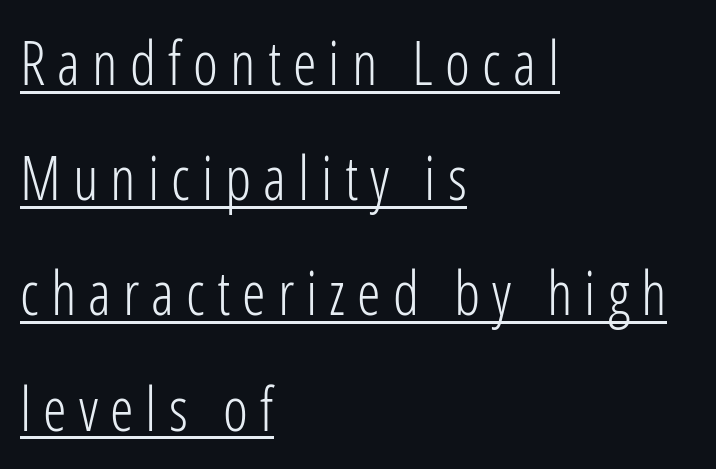
{"serif": "no", "italic": "no", "bold": "no", "weight": "light", "width": "condensed", "stroke_contrast": "low", "x_height": "medium", "monospaced": "no", "underline": "yes", "align": "left", "line_spacing": "loose", "line_spacing_ratio": 1.92, "letter_spacing": "wide", "letter_spacing_em": 0.2, "glyph_px": 60}
